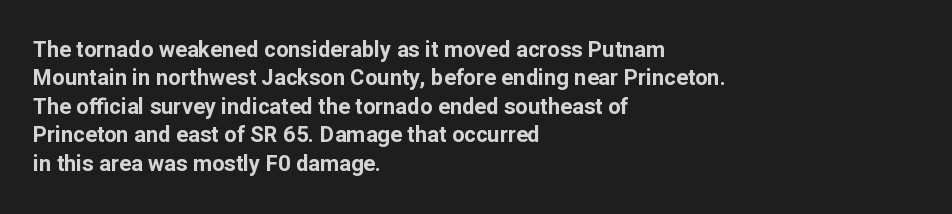
This is the regular roman posture of the typeface. The lines in this sample share a left origin and differ only in where they stop. Standard letterfit; no display-style spreading of the glyphs. Heavy-handed strokes throughout: this text is bold. The space directly below the letters is spotless.
